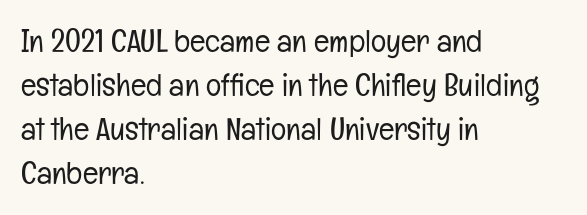
The image shows 32 px light, condensed sans-serif type, upright; set left-aligned, normal line spacing (1.37x), normal letter spacing, not underlined; low stroke contrast and a medium x-height.
